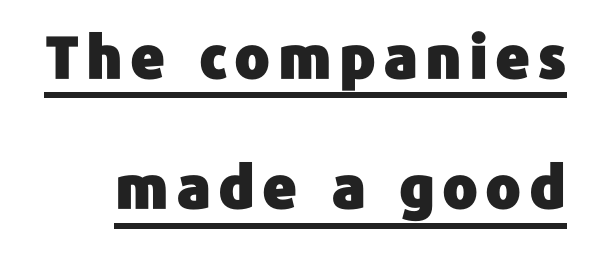
Loosely led — the rows are spread out. The type sits square on the baseline with zero lean. Decoration check: the copy is underlined. Spacing verdict: proportional, widths tailored to each character. Font category for this specimen: sans-serif.
